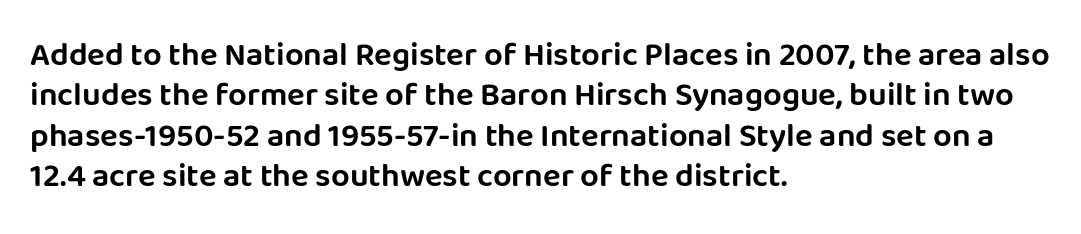
The image shows 33 px sans-serif type, upright; set left-aligned, line spacing 1.22x, normal letter spacing, not underlined; low stroke contrast and a large x-height.
